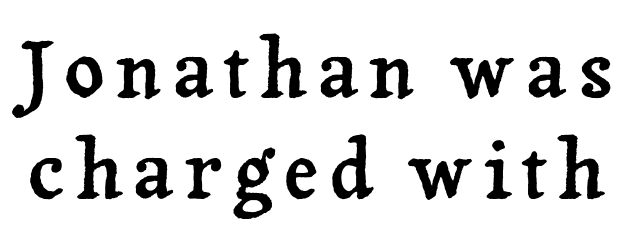
Q: Is the text italic (slanted)? A: No, it is upright.
Q: Is the typeface a serif or a sans-serif typeface? A: Serif.
Q: Is the text underlined? A: No.
Q: Is the spacing between lines tight, normal or loose? A: Normal.
Q: Width (condensed, normal, or wide)? A: Normal.
Q: Stroke contrast? A: Low.
Q: x-height? A: Medium.
Q: Monospaced? A: No.
